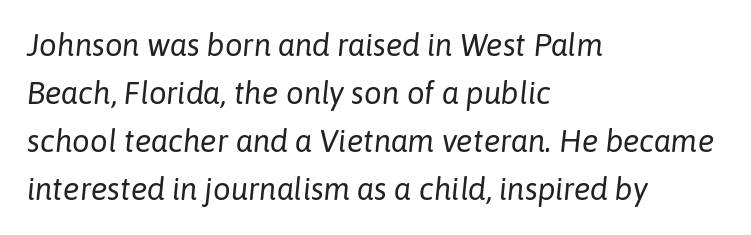
The cut favours lightness, reaching ordinary text weight at its darkest. Anything drawn beneath the words? Only blank space. Think of a printed novel: that variable character pitch is what you see here. The letters sit at their default tracking, neither squeezed nor spread. The leading is moderate, giving the passage an even texture.
